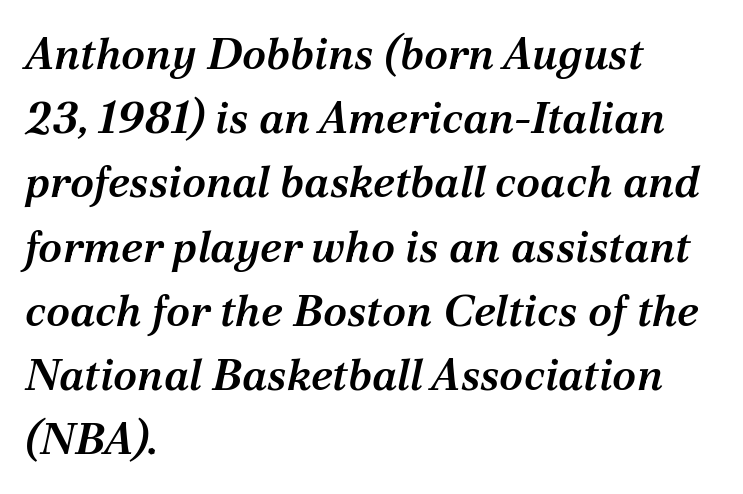
This sample has the flowing, uneven cadence of proportional lettering. No extra tracking has been applied to these lines. In terms of posture, this sample is oblique. Unmarked baselines from the first word to the last. One glance says typical: line gaps are just what's usual. The ragged edge is on the right, which tells us the setting is flush left.
